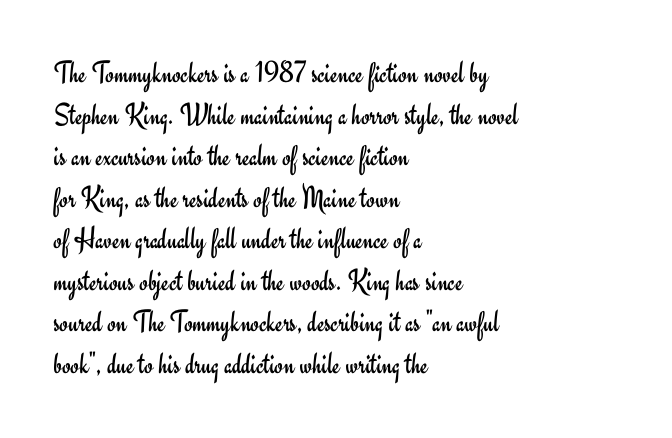
The image shows 31 px regular-weight sans-serif type; set left-aligned, normal line spacing (1.34x), normal letter spacing, not underlined; low stroke contrast and a small x-height.
